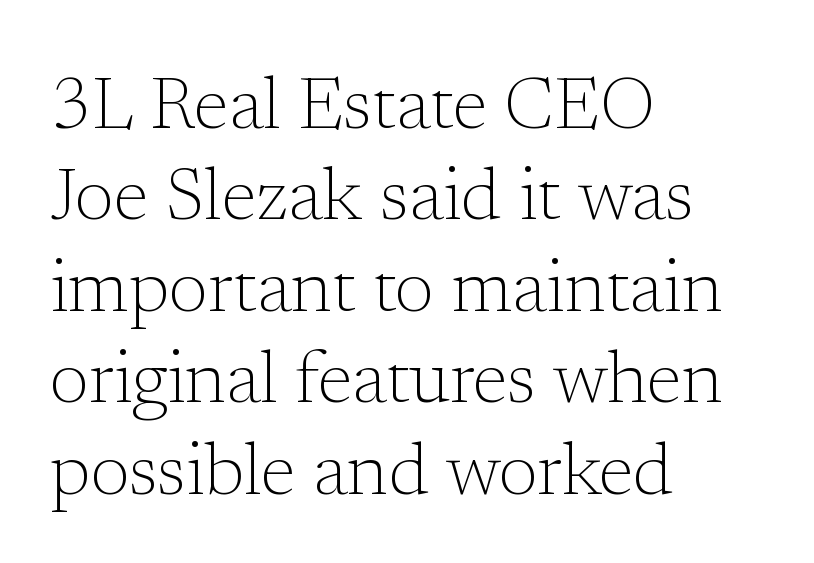
{"serif": "yes", "italic": "no", "bold": "no", "weight": "light", "width": "normal", "stroke_contrast": "low", "x_height": "medium", "monospaced": "no", "underline": "no", "align": "left", "line_spacing": "normal", "line_spacing_ratio": 1.27, "letter_spacing": "normal", "letter_spacing_em": 0.0, "glyph_px": 72}
